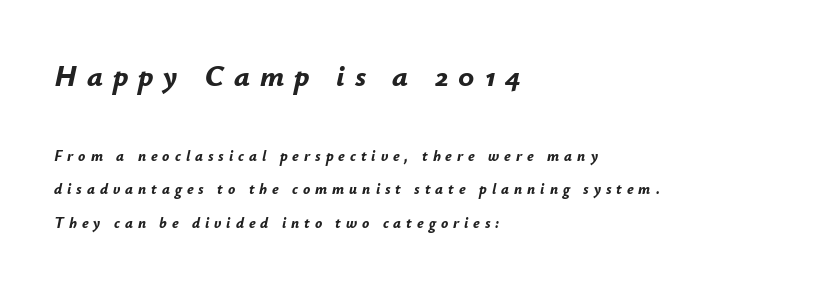
Q: Is the text bold? A: Yes.
Q: Is the text italic (slanted)? A: Yes, it leans right by about 12 degrees.
Q: Is the text underlined? A: No.
Q: How is the paragraph aligned? A: Left-aligned.
Q: Is the spacing between letters normal or unusually wide? A: Unusually wide.
Q: Is the spacing between lines tight, normal or loose? A: Loose.
Q: Which block of text is set in a larger size, the first (top) or the second (bottom)? A: The first (top) one.
Q: Width (condensed, normal, or wide)? A: Normal.
Q: Stroke contrast? A: Low.
Q: x-height? A: Small.
Q: Monospaced? A: No.
